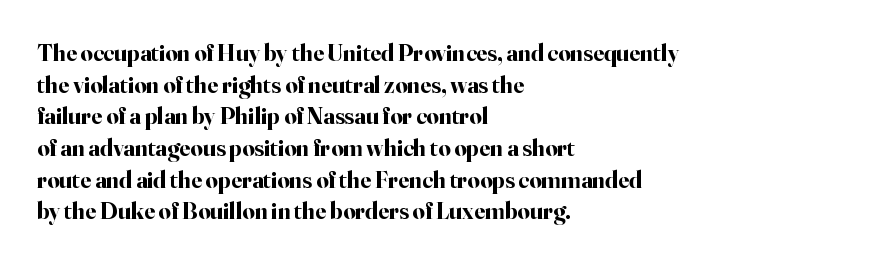
Q: Is the text bold? A: Yes.
Q: Is the text italic (slanted)? A: No, it is upright.
Q: Is the text underlined? A: No.
Q: How is the paragraph aligned? A: Left-aligned.
Q: Is the spacing between letters normal or unusually wide? A: Normal.
Q: Is the spacing between lines tight, normal or loose? A: Normal.
